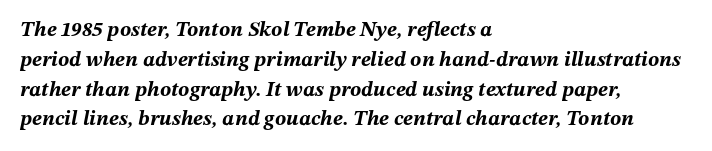
{"italic": "yes", "lean": "right", "slant_degrees": 12, "bold": "yes", "underline": "no", "align": "left", "line_spacing": "normal", "line_spacing_ratio": 1.42, "letter_spacing": "normal", "letter_spacing_em": 0.0, "glyph_px": 21}
